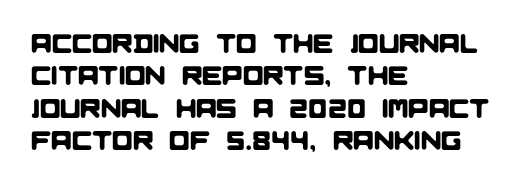
{"underline": "no", "align": "left", "line_spacing_ratio": 1.2, "letter_spacing": "normal", "letter_spacing_em": 0.0, "glyph_px": 27}
